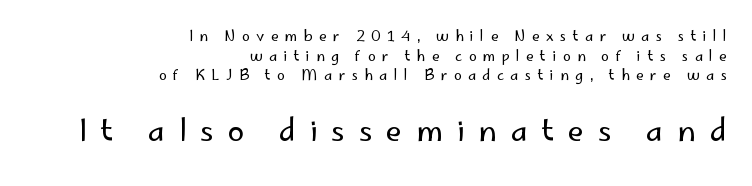
These lines have a slow, spaced-out rhythm from letter to letter. The strokes carry an ordinary text weight at most. The face used here is proportionally spaced, like ordinary book or web type. Check where the strokes stop: nothing finishes them off — pure sans.
